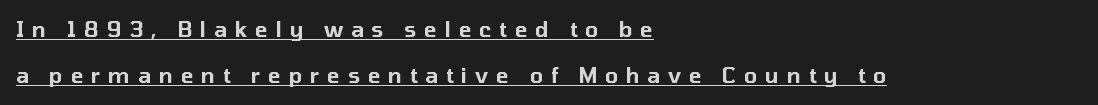
{"italic": "no", "underline": "yes", "align": "left", "line_spacing": "loose", "line_spacing_ratio": 2.21, "letter_spacing": "wide", "letter_spacing_em": 0.37, "glyph_px": 21}
